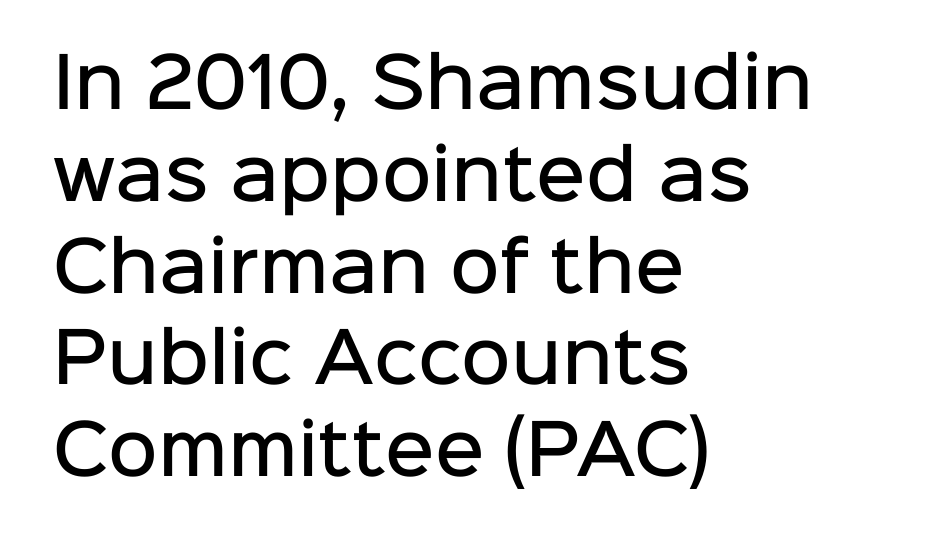
Q: Is the text bold? A: Semi-bold.
Q: Is the text italic (slanted)? A: No, it is upright.
Q: Is the typeface a serif or a sans-serif typeface? A: Sans-serif.
Q: Is the text underlined? A: No.
Q: How is the paragraph aligned? A: Left-aligned.
Q: Is the spacing between letters normal or unusually wide? A: Normal.
Q: Is the spacing between lines tight, normal or loose? A: Normal.
Q: Width (condensed, normal, or wide)? A: Normal.
Q: Stroke contrast? A: Low.
Q: x-height? A: Medium.
Q: Monospaced? A: No.
